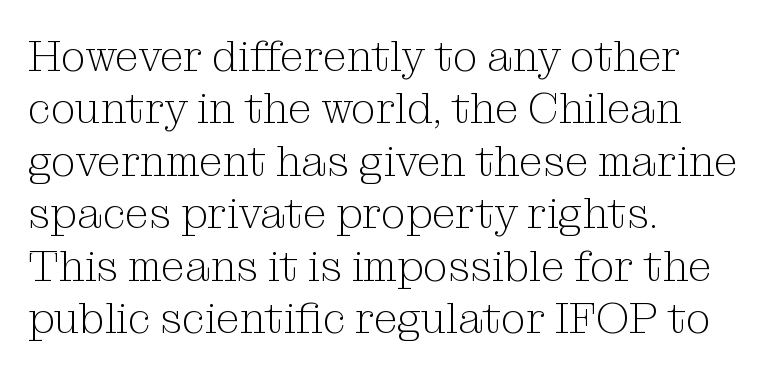
{"serif": "yes", "italic": "no", "bold": "no", "weight": "light", "width": "normal", "stroke_contrast": "medium", "x_height": "medium", "monospaced": "no", "underline": "no", "align": "left", "line_spacing_ratio": 1.22, "letter_spacing": "normal", "letter_spacing_em": 0.0, "glyph_px": 43}
